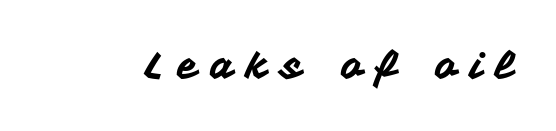
Q: Is the text italic (slanted)? A: Yes.
Q: Is the typeface a serif or a sans-serif typeface? A: Sans-serif.
Q: Is the text underlined? A: No.
Q: Is the spacing between letters normal or unusually wide? A: Unusually wide.
Q: Width (condensed, normal, or wide)? A: Normal.
Q: Stroke contrast? A: Medium.
Q: x-height? A: Medium.
Q: Monospaced? A: No.
